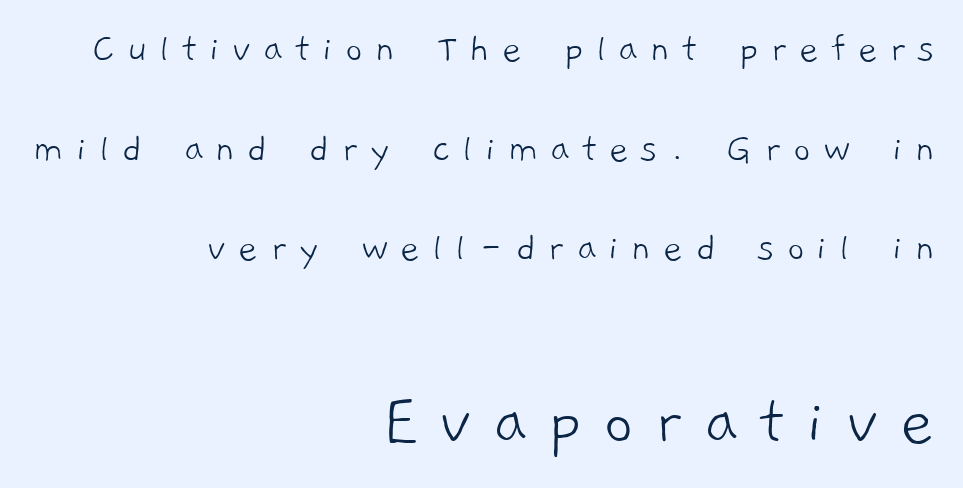
This rendering widens character spacing well past its baseline value. This rendering uses right alignment, leaving the left contour irregular. One glance says open: line gaps are wider than usual. The baseline area is clear. Heft: none added — not bold.
